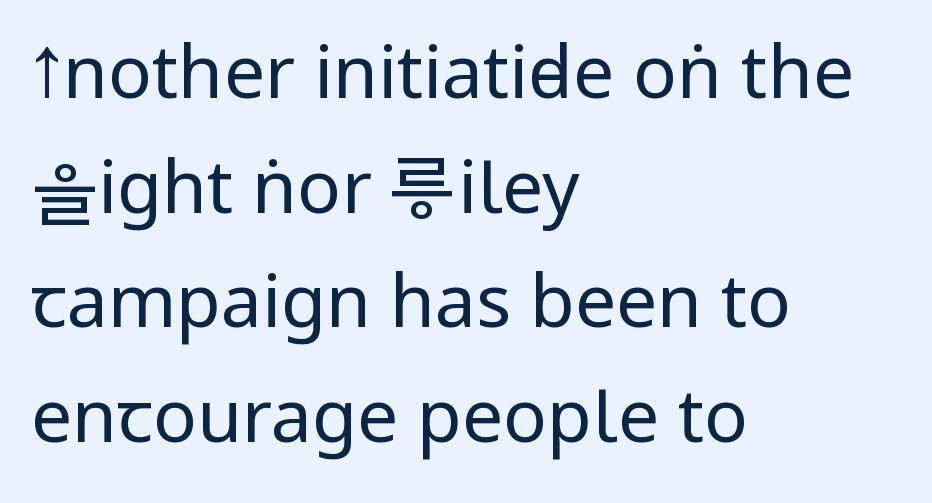
The image shows 73 px regular-weight, condensed sans-serif type, upright; set left-aligned, normal line spacing (1.57x), normal letter spacing, not underlined; low stroke contrast and a large x-height.
